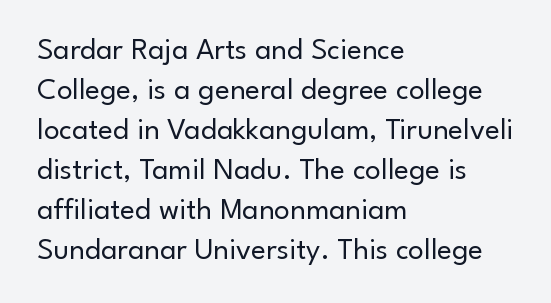
Regarding serifs, this sample does without them. Vertically, the passage feels balanced, rows spaced as you'd expect. The passage is arranged the way most books set body copy — flush left. A clean baseline with only descenders dipping below it. Glyph-to-glyph distance matches everyday printed text. The face used here is proportionally spaced, like ordinary book or web type.
